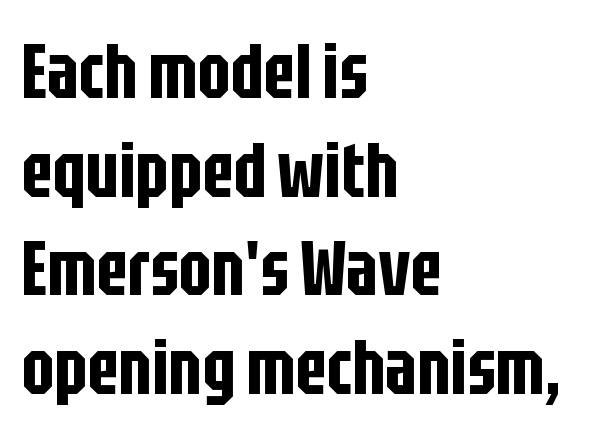
The image shows 77 px condensed sans-serif type, upright; set left-aligned, normal line spacing (1.28x), normal letter spacing, not underlined; low stroke contrast and a large x-height.
